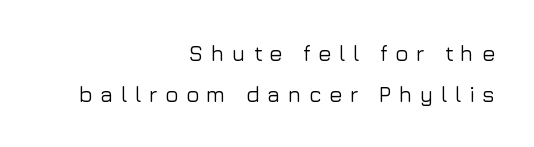
The image shows 22 px text type, upright; set right-aligned, line spacing 1.87x, unusually wide letter spacing (+0.33 em), not underlined.
